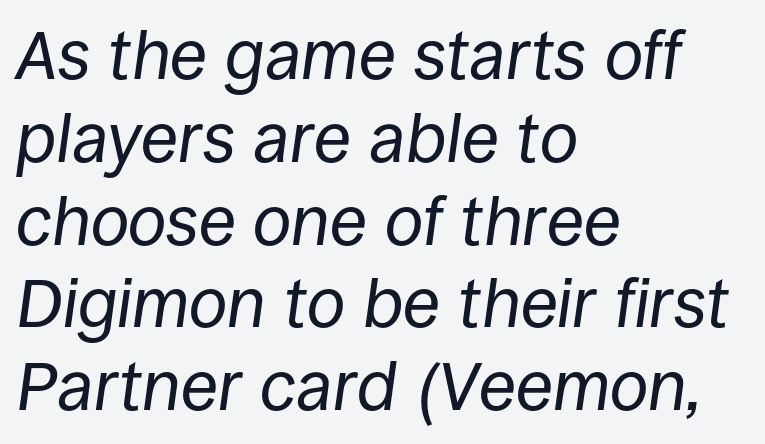
Where is the straight margin? On the left. This sample has the flowing, uneven cadence of proportional lettering. How are the letters spaced? Ordinarily, with no added tracking. Stems and bowls with no extra thickness — not bold.
